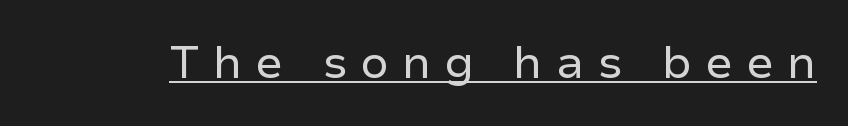
The image shows 45 px regular-weight sans-serif type, upright; set unusually wide letter spacing (+0.29 em), underlined; low stroke contrast and a medium x-height.
